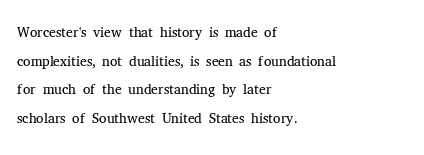
Line beginnings align vertically; line endings do not. Whoever set this chose a conventional vertical rhythm. Stroke mass is kept to a normal reading level or below. Nobody touched the tracking dial on this one.
